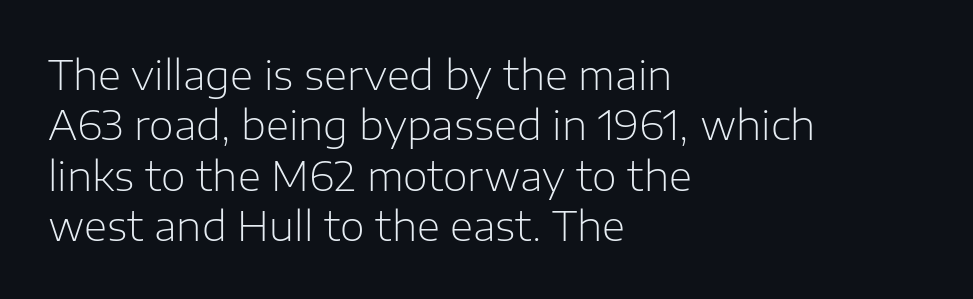
{"serif": "no", "italic": "no", "bold": "no", "weight": "light", "width": "normal", "stroke_contrast": "low", "x_height": "medium", "monospaced": "no", "underline": "no", "align": "left", "line_spacing": "normal", "line_spacing_ratio": 1.26, "letter_spacing": "normal", "letter_spacing_em": 0.0, "glyph_px": 40}
